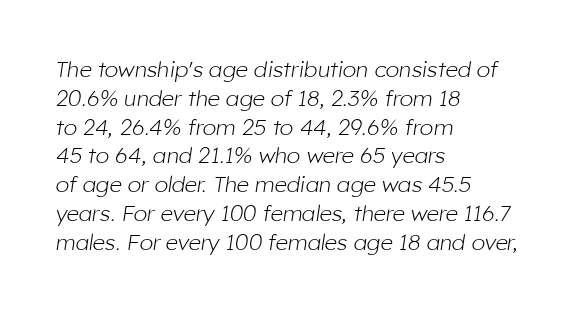
{"italic": "yes", "lean": "right", "slant_degrees": 8, "bold": "no", "underline": "no", "align": "left", "line_spacing": "normal", "line_spacing_ratio": 1.31, "letter_spacing": "normal", "letter_spacing_em": 0.0, "glyph_px": 22}
